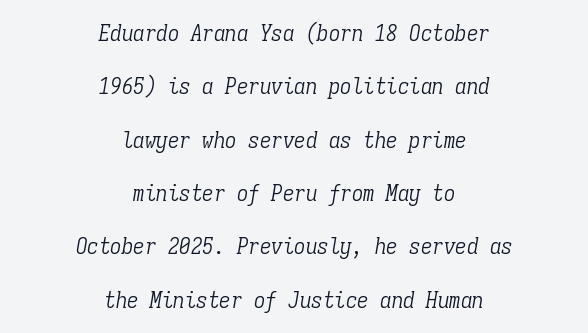
The vertical gap from one line to the next is large. The rendering applies a slant to the glyphs. A light-to-regular cut is what we see here. The rag falls on both sides of this text block equally.
